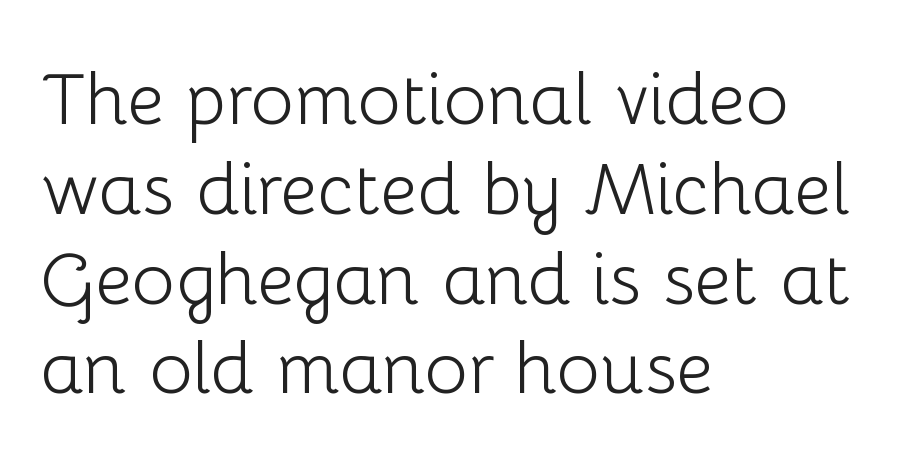
Q: Is the text bold? A: No.
Q: Is the text italic (slanted)? A: No, it is upright.
Q: Is the typeface a serif or a sans-serif typeface? A: Sans-serif.
Q: Is the text underlined? A: No.
Q: How is the paragraph aligned? A: Left-aligned.
Q: Is the spacing between letters normal or unusually wide? A: Normal.
Q: Width (condensed, normal, or wide)? A: Normal.
Q: Stroke contrast? A: Low.
Q: x-height? A: Medium.
Q: Monospaced? A: No.
